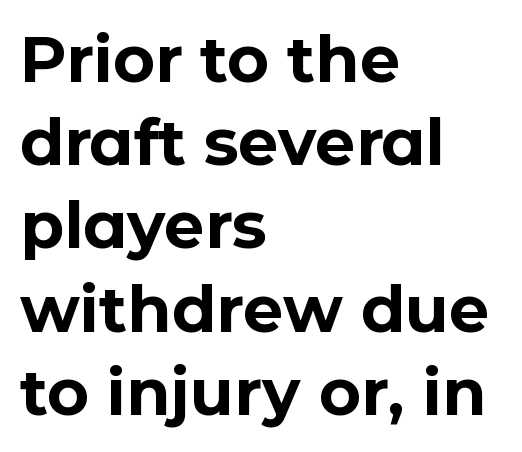
The line-height multiplier appears to be the usual default. This is heavy type, rendered in bold. The ragged edge is on the right, which tells us the setting is flush left. Descenders hang freely into open space. The letters advance in unequal steps, a hallmark of proportional type. Unlike a traditional serif, this face leaves its strokes unadorned.
